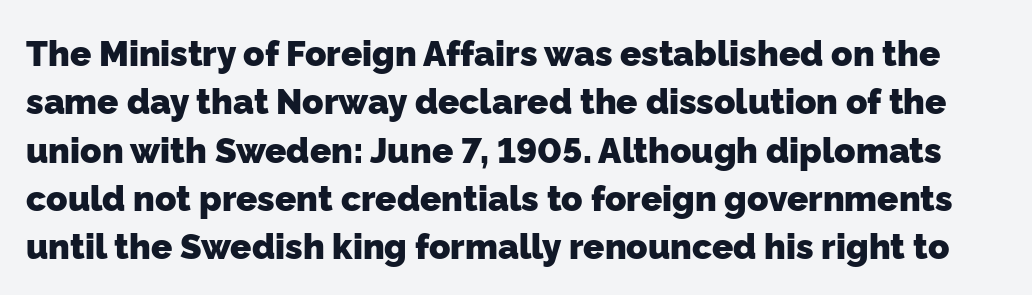
Is there much room between lines? A standard amount, neither cramped nor airy. These lines are rendered in a variable-pitch font. The text was rendered using a sans face with plain stroke endings. The tracking reads as untouched default to a designer's eye.
